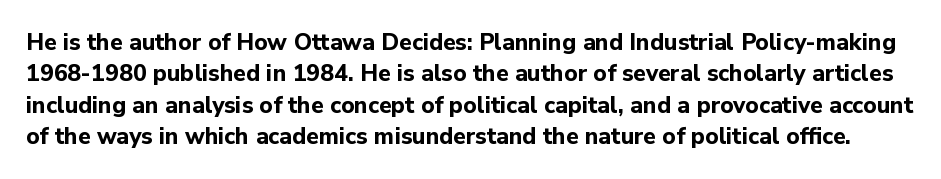
Q: Is the text bold? A: Yes.
Q: Is the text italic (slanted)? A: No, it is upright.
Q: Is the text underlined? A: No.
Q: Is the spacing between letters normal or unusually wide? A: Normal.
Q: Is the spacing between lines tight, normal or loose? A: Normal.
